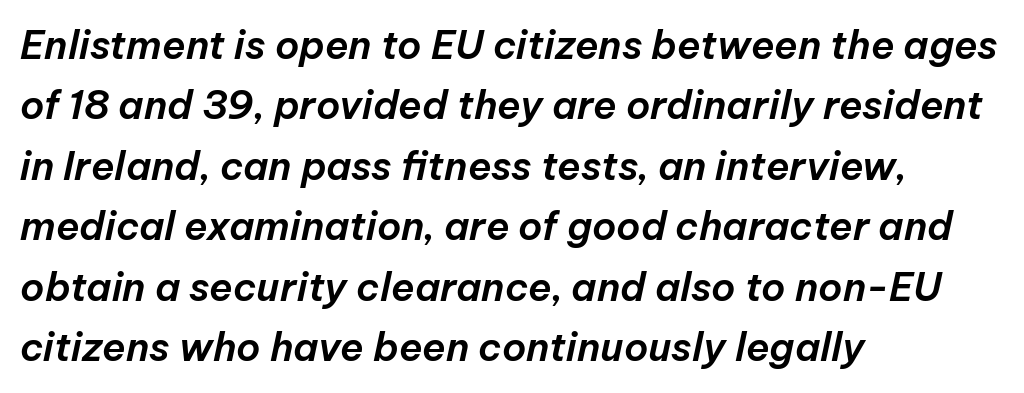
The passage shown is not underscored anywhere. The space between consecutive lines is moderate. Letter spacing: default. Casual observation: everything's shoved over to the left. The passage shown leans; its letterforms are oblique. You could not count columns in this text — the font is proportionally spaced.
